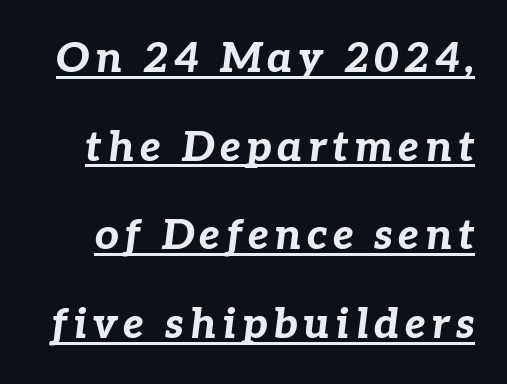
The image shows 42 px bold type, italic (leaning right); set loose line spacing (2.11x), underlined; low stroke contrast and a medium x-height.
